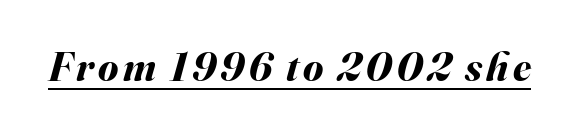
The glyphs look as if they've been sheared to an angle. Here the designer chose a conventional face with non-uniform glyph widths. The rendered words wear a rule along their underside. Typesetter's note: full bold, strokes at maximum text heaviness.
